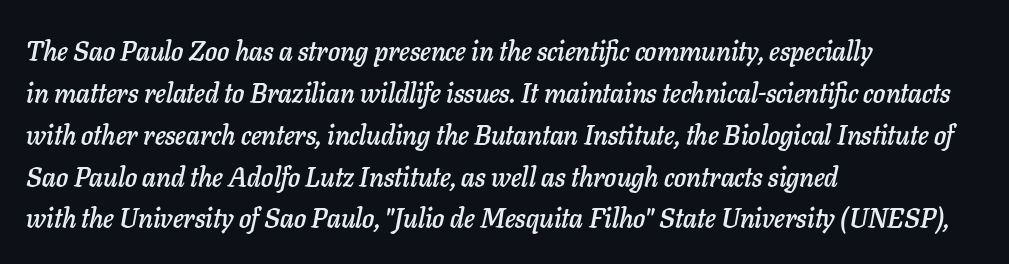
{"italic": "yes", "lean": "right", "slant_degrees": 11, "underline": "no", "align": "left", "line_spacing": "normal", "line_spacing_ratio": 1.55, "letter_spacing": "normal", "letter_spacing_em": 0.0, "glyph_px": 27}
